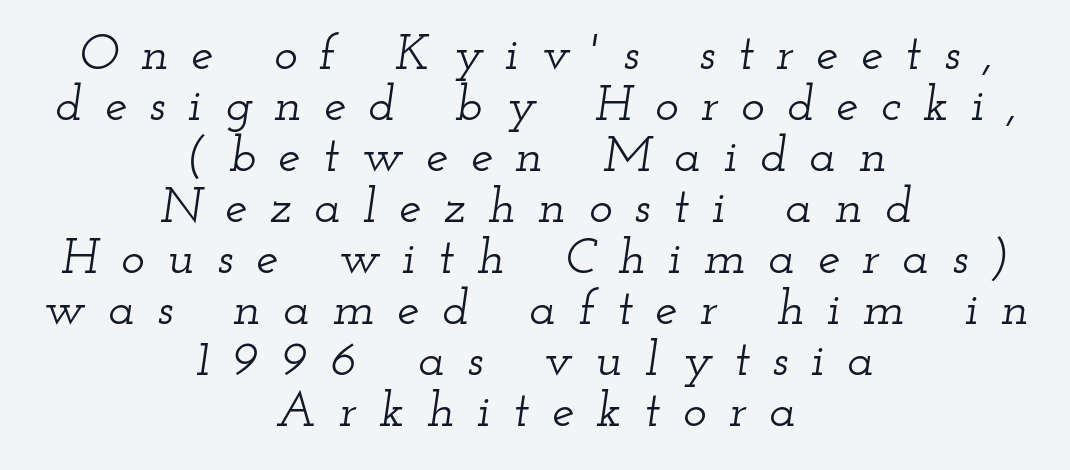
This is serif lettering, the kind often seen in printed books. Interline gaps are noticeably narrow in this sample. Honestly, there is no underline to notice here at all. The setting favours the middle, as headings and verse often do. A typesetter would call this proportional, since set widths differ per character.
